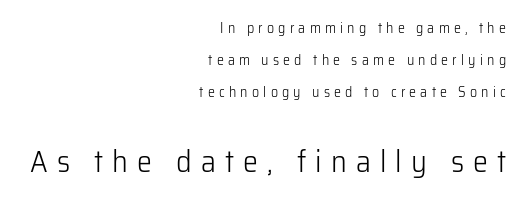
The image shows 30 px light sans-serif type, upright; set right-aligned, loose line spacing (2.29x), unusually wide letter spacing (+0.3 em), not underlined; the second (bottom) block is 2.14x larger; low stroke contrast and a medium x-height.
